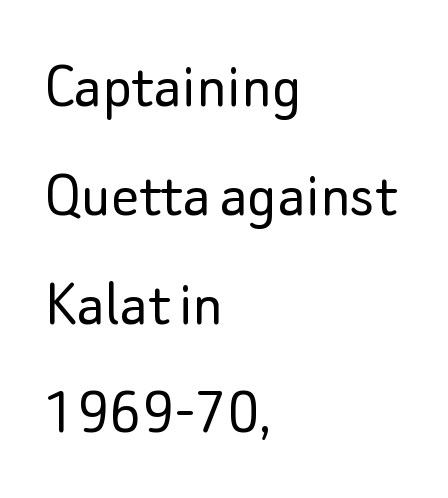
{"serif": "no", "italic": "no", "bold": "no", "weight": "light", "width": "normal", "stroke_contrast": "low", "x_height": "small", "monospaced": "no", "underline": "no", "align": "left", "line_spacing": "normal", "line_spacing_ratio": 1.6, "letter_spacing": "normal", "letter_spacing_em": 0.0, "glyph_px": 68}
